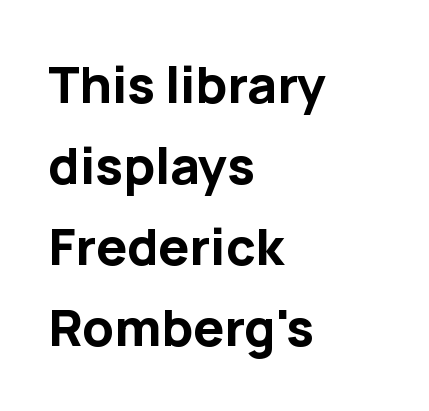
{"serif": "no", "italic": "no", "bold": "yes", "weight": "bold", "width": "normal", "stroke_contrast": "low", "x_height": "medium", "monospaced": "no", "underline": "no", "align": "left", "line_spacing": "normal", "line_spacing_ratio": 1.59, "letter_spacing": "normal", "letter_spacing_em": 0.0, "glyph_px": 51}
